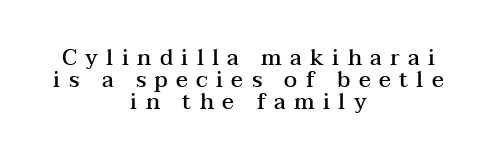
Q: Is the text bold? A: Semi-bold.
Q: Is the text italic (slanted)? A: No, it is upright.
Q: Is the text underlined? A: No.
Q: How is the paragraph aligned? A: Centered.
Q: Is the spacing between letters normal or unusually wide? A: Unusually wide.
Q: Is the spacing between lines tight, normal or loose? A: Tight.
